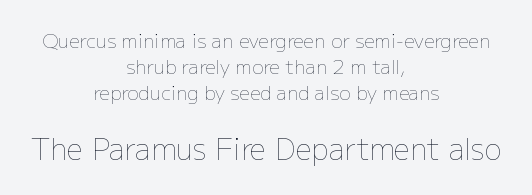
Q: Is the text bold? A: No.
Q: Is the text italic (slanted)? A: No, it is upright.
Q: Is the text underlined? A: No.
Q: How is the paragraph aligned? A: Centered.
Q: Is the spacing between letters normal or unusually wide? A: Normal.
Q: Is the spacing between lines tight, normal or loose? A: Normal.
Q: Which block of text is set in a larger size, the first (top) or the second (bottom)? A: The second (bottom) one.
Q: Width (condensed, normal, or wide)? A: Normal.
Q: Stroke contrast? A: Low.
Q: x-height? A: Medium.
Q: Monospaced? A: No.
